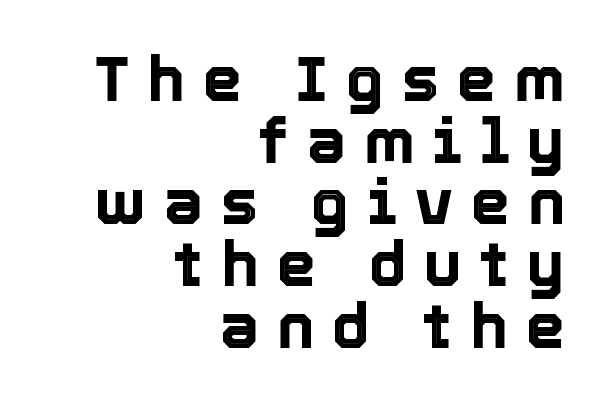
The image shows 63 px text type, upright; set right-aligned, tight line spacing (0.98x), unusually wide letter spacing (+0.28 em), not underlined; a medium x-height.
